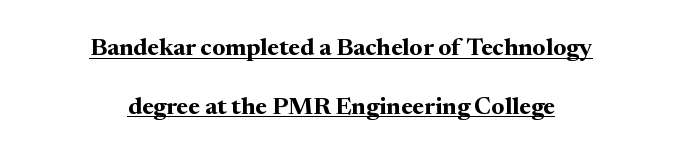
{"italic": "no", "bold": "yes", "underline": "yes", "align": "center", "line_spacing": "loose", "line_spacing_ratio": 2.44, "letter_spacing": "normal", "letter_spacing_em": 0.0, "glyph_px": 24}
